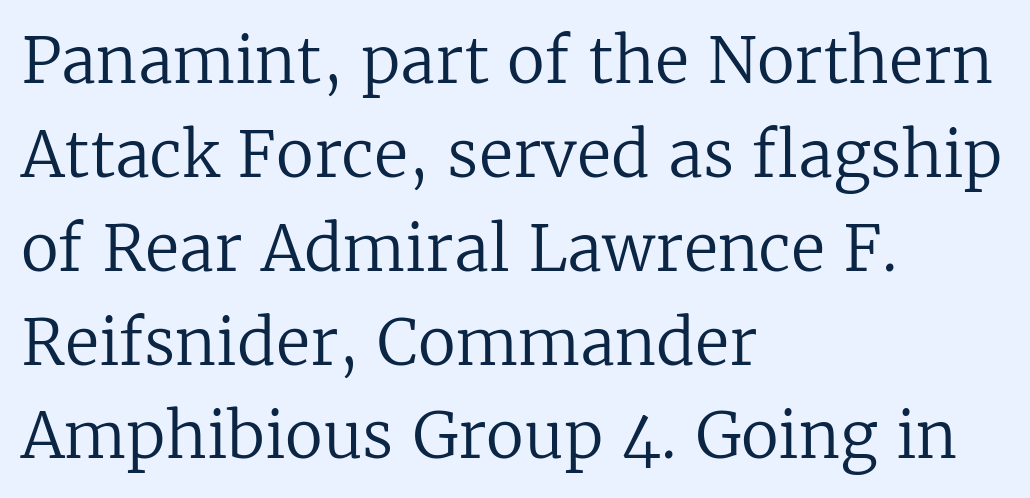
Q: Is the text bold? A: No.
Q: Is the text italic (slanted)? A: No, it is upright.
Q: Is the typeface a serif or a sans-serif typeface? A: Serif.
Q: Is the text underlined? A: No.
Q: How is the paragraph aligned? A: Left-aligned.
Q: Is the spacing between letters normal or unusually wide? A: Normal.
Q: Is the spacing between lines tight, normal or loose? A: Normal.
Q: Width (condensed, normal, or wide)? A: Normal.
Q: Stroke contrast? A: Low.
Q: x-height? A: Medium.
Q: Monospaced? A: No.
